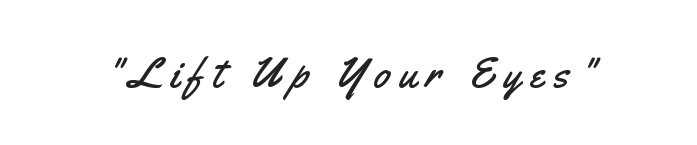
Q: Is the text italic (slanted)? A: Yes.
Q: Is the typeface a serif or a sans-serif typeface? A: Sans-serif.
Q: Is the text underlined? A: No.
Q: Is the spacing between letters normal or unusually wide? A: Unusually wide.
Q: Width (condensed, normal, or wide)? A: Condensed.
Q: Stroke contrast? A: Medium.
Q: x-height? A: Small.
Q: Monospaced? A: No.
